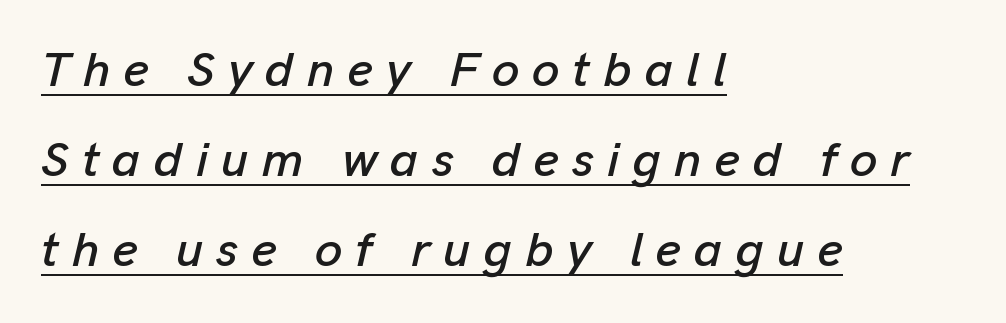
Q: Is the text italic (slanted)? A: Yes, it leans right by about 13 degrees.
Q: Is the text underlined? A: Yes.
Q: How is the paragraph aligned? A: Left-aligned.
Q: Is the spacing between letters normal or unusually wide? A: Unusually wide.
Q: Width (condensed, normal, or wide)? A: Normal.
Q: Stroke contrast? A: Low.
Q: x-height? A: Medium.
Q: Monospaced? A: No.
